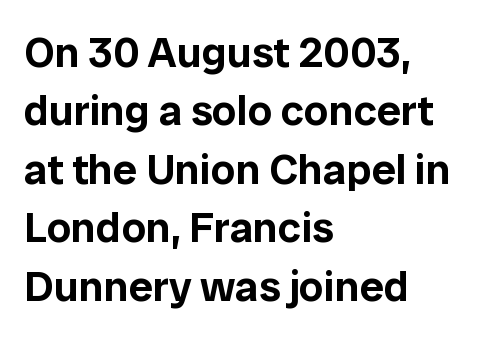
The image shows 43 px sans-serif type, upright; set left-aligned, normal line spacing (1.36x), normal letter spacing, not underlined; low stroke contrast and a medium x-height.
